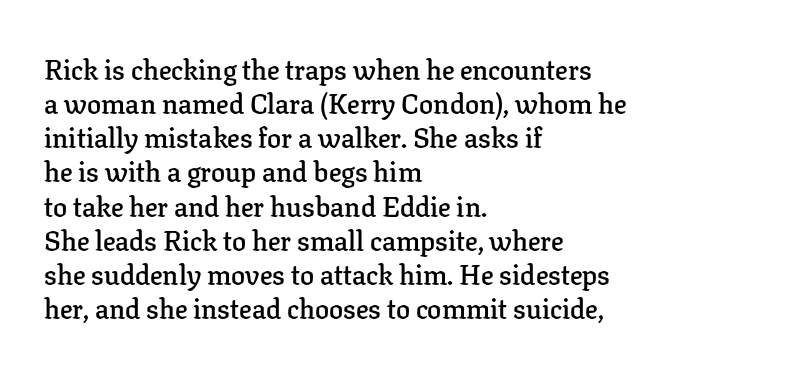
A clean baseline with only descenders dipping below it. The line texture is even and compact thanks to regular tracking. Is the type bold? Partly — it's a semibold, heavier than regular but not fully bold. The axis of the letterforms is exactly vertical.
